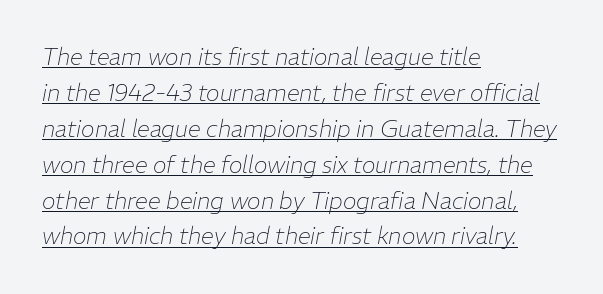
The image shows 23 px text type, italic (leaning right); set left-aligned, normal line spacing (1.56x), normal letter spacing, underlined.
